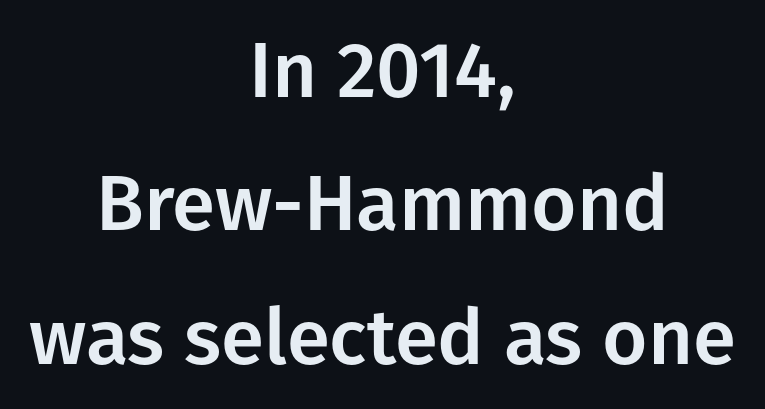
{"serif": "no", "italic": "no", "width": "normal", "stroke_contrast": "low", "x_height": "medium", "monospaced": "no", "underline": "no", "align": "center", "line_spacing_ratio": 1.71, "letter_spacing": "normal", "letter_spacing_em": 0.0, "glyph_px": 78}
